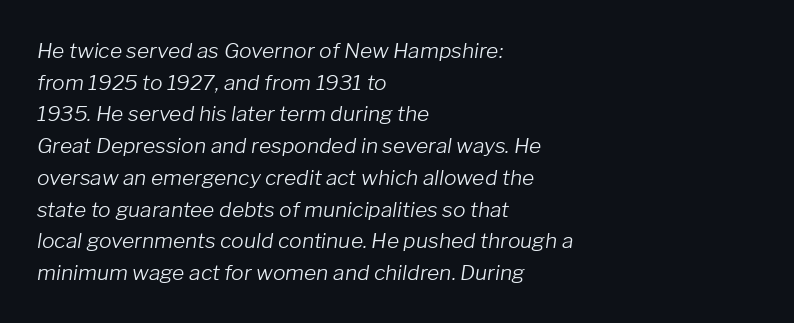
{"italic": "yes", "lean": "right", "slant_degrees": 8, "bold": "no", "underline": "no", "align": "left", "line_spacing": "normal", "line_spacing_ratio": 1.51, "letter_spacing": "normal", "letter_spacing_em": 0.0, "glyph_px": 21}
